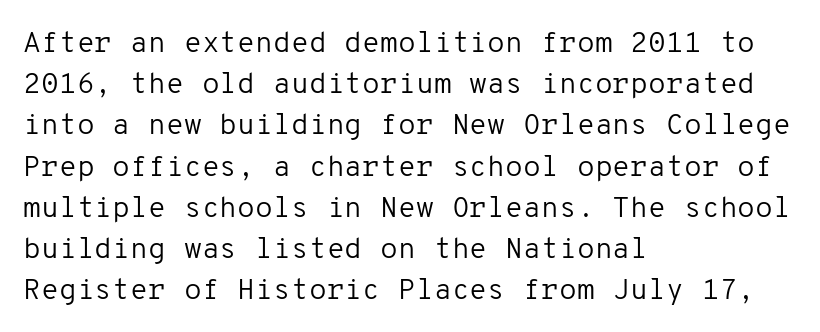
Heaviness? Minimal to ordinary, like unemphasized prose. The vertical gap from one line to the next is medium. The setting favours the left margin, as ordinary paragraphs usually do. No feet cap the strokes, marking this as sans-serif type.
